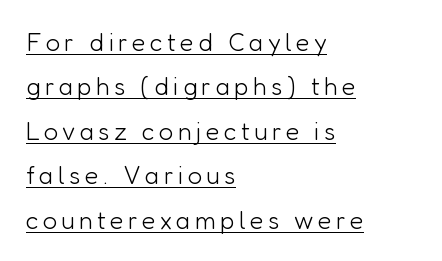
{"italic": "no", "bold": "no", "underline": "yes", "align": "left", "line_spacing_ratio": 1.78, "glyph_px": 25}
